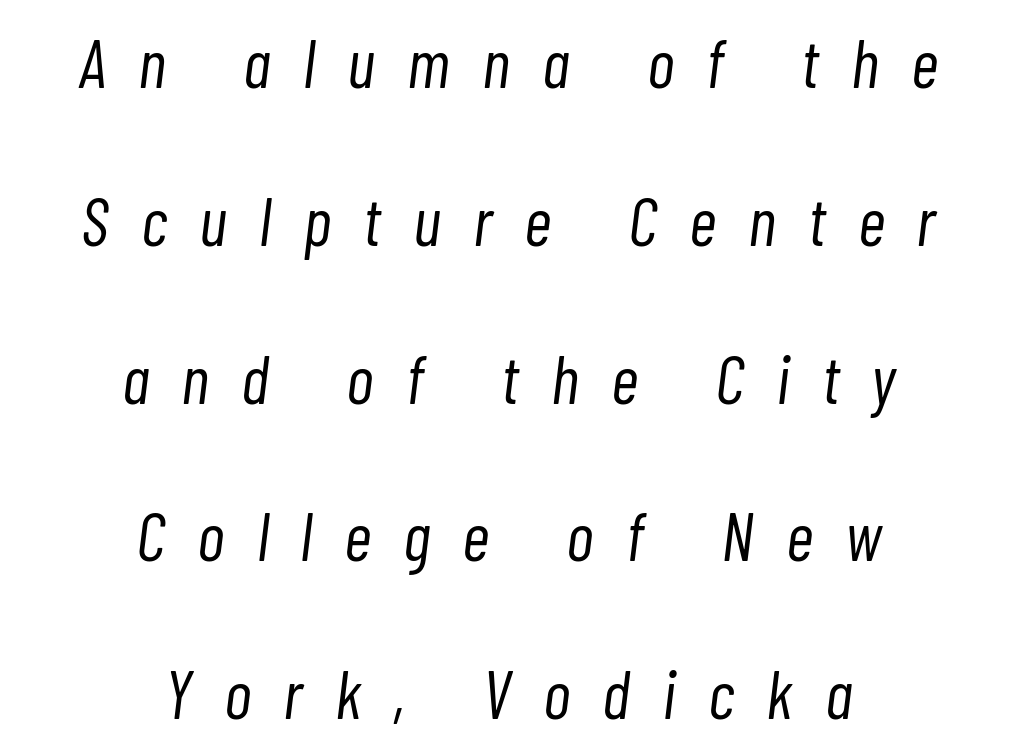
Q: Is the text bold? A: No.
Q: Is the text italic (slanted)? A: Yes, it leans right by about 7 degrees.
Q: Is the text underlined? A: No.
Q: How is the paragraph aligned? A: Centered.
Q: Is the spacing between letters normal or unusually wide? A: Unusually wide.
Q: Is the spacing between lines tight, normal or loose? A: Loose.
Q: Width (condensed, normal, or wide)? A: Condensed.
Q: Stroke contrast? A: Low.
Q: x-height? A: Medium.
Q: Monospaced? A: No.
